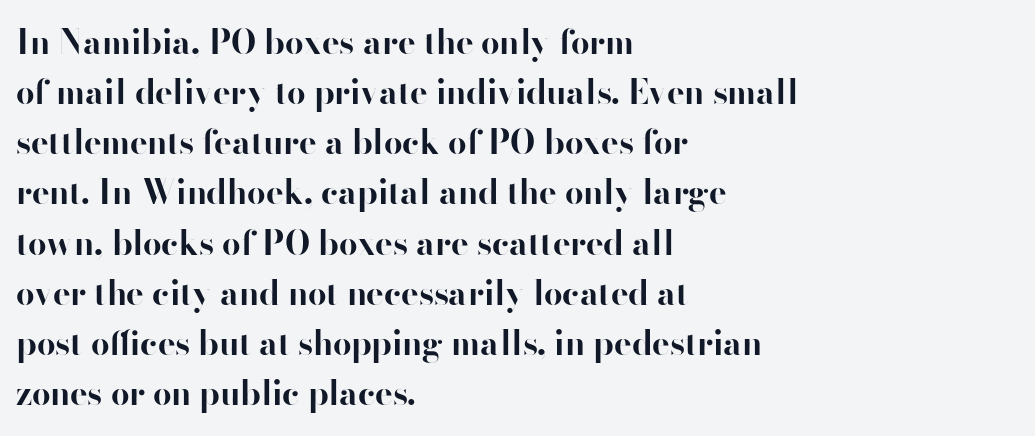
{"serif": "no", "italic": "no", "bold": "yes", "weight": "bold", "width": "normal", "stroke_contrast": "high", "x_height": "small", "monospaced": "no", "underline": "no", "align": "left", "line_spacing": "normal", "line_spacing_ratio": 1.52, "letter_spacing": "normal", "letter_spacing_em": 0.0, "glyph_px": 33}
